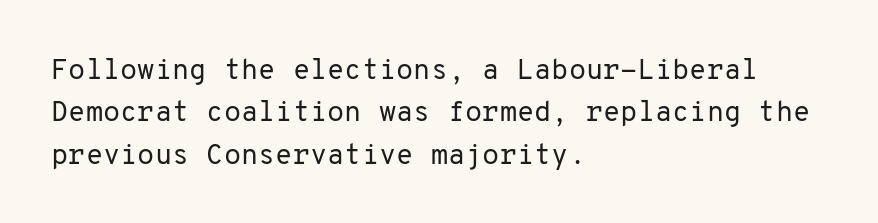
How would I describe the line gaps? Plain and ordinary. Lines of text with bare space underneath. Look at the tracking — it's just the regular setting, nothing added. Stems and bowls with no extra thickness — not bold. The setting favours the left margin, as ordinary paragraphs usually do. Observe the absence of serifs on each vertical stroke in this sample.
